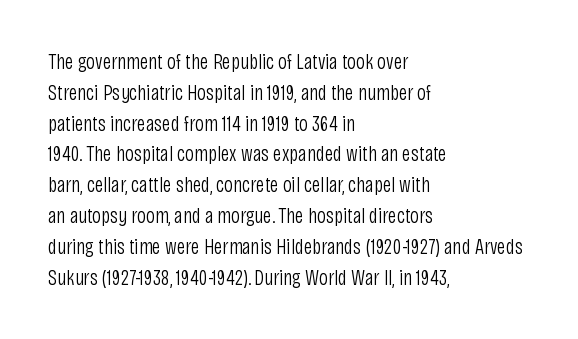
Q: Is the text bold? A: No.
Q: Is the text italic (slanted)? A: No, it is upright.
Q: Is the text underlined? A: No.
Q: How is the paragraph aligned? A: Left-aligned.
Q: Is the spacing between letters normal or unusually wide? A: Normal.
Q: Is the spacing between lines tight, normal or loose? A: Normal.
